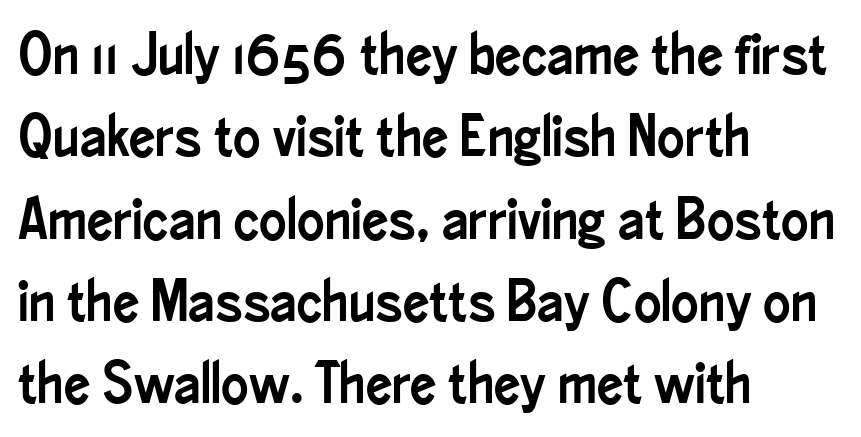
Is there any slant? The stems are plumb. The area under the type is left untouched. The horizontal fit of the characters is conventional and even. Leading: standard. Nope, no serifs anywhere on these letters.
